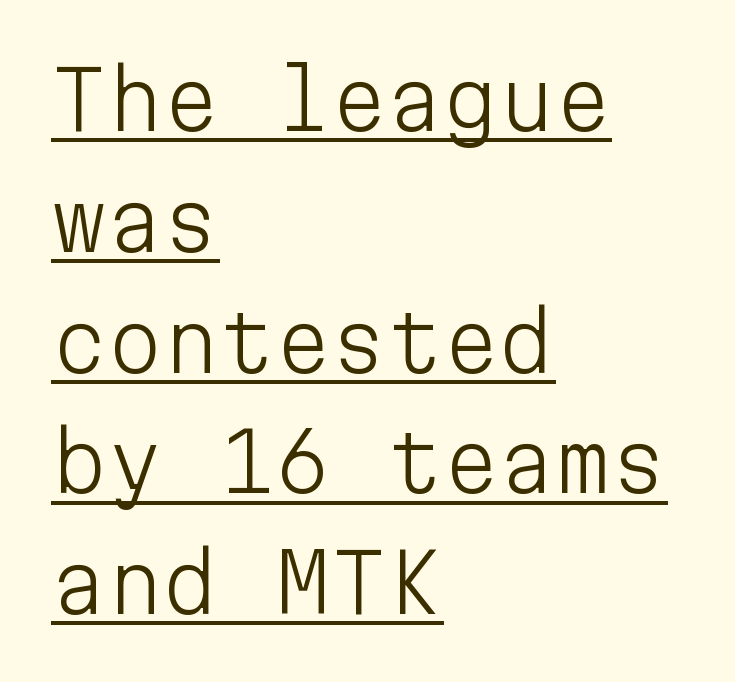
Q: Is the text bold? A: No.
Q: Is the text italic (slanted)? A: No, it is upright.
Q: Is the typeface a serif or a sans-serif typeface? A: Sans-serif.
Q: Is the text underlined? A: Yes.
Q: How is the paragraph aligned? A: Left-aligned.
Q: Is the spacing between letters normal or unusually wide? A: Normal.
Q: Is the spacing between lines tight, normal or loose? A: Normal.
Q: Width (condensed, normal, or wide)? A: Normal.
Q: Stroke contrast? A: Low.
Q: x-height? A: Medium.
Q: Monospaced? A: Yes.
